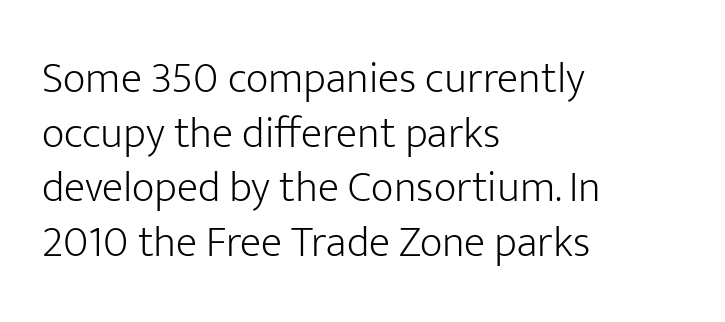
Tall strokes in this sample are plumb rather than angled. No chunkiness to these letters — they're not bold. Look at the tracking — it's just the regular setting, nothing added. Look at the bottom of the vertical strokes: they stop flat, with no serifs.
